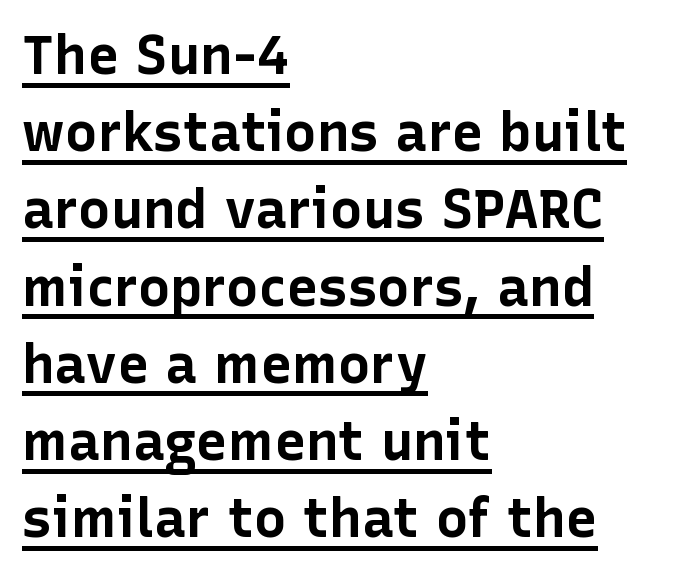
{"serif": "no", "italic": "no", "bold": "yes", "weight": "bold", "width": "normal", "stroke_contrast": "low", "x_height": "medium", "monospaced": "no", "underline": "yes", "align": "left", "line_spacing": "normal", "line_spacing_ratio": 1.43, "letter_spacing": "normal", "letter_spacing_em": 0.0, "glyph_px": 54}
